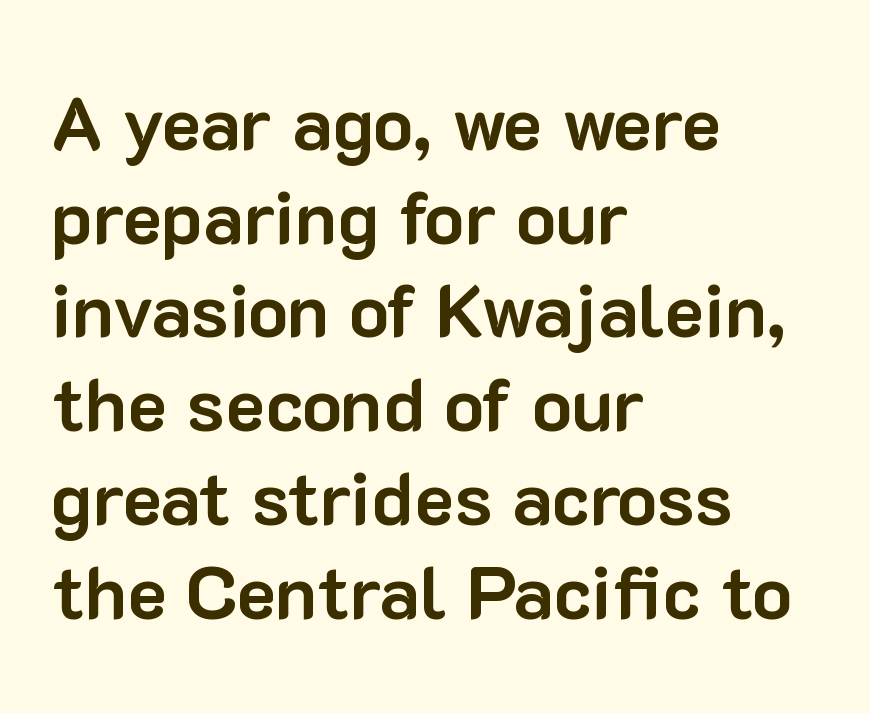
{"serif": "no", "italic": "no", "bold": "yes", "weight": "bold", "width": "normal", "stroke_contrast": "low", "x_height": "medium", "monospaced": "no", "underline": "no", "align": "left", "line_spacing": "normal", "line_spacing_ratio": 1.25, "letter_spacing": "normal", "letter_spacing_em": 0.0, "glyph_px": 75}
